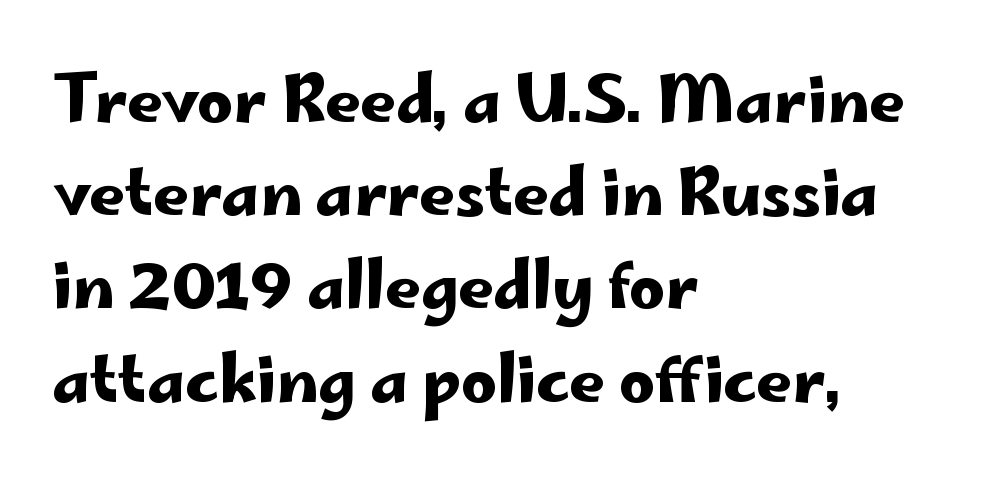
The image shows 63 px wide sans-serif type, upright; set left-aligned, normal line spacing (1.48x), normal letter spacing, not underlined; low stroke contrast and a small x-height.
